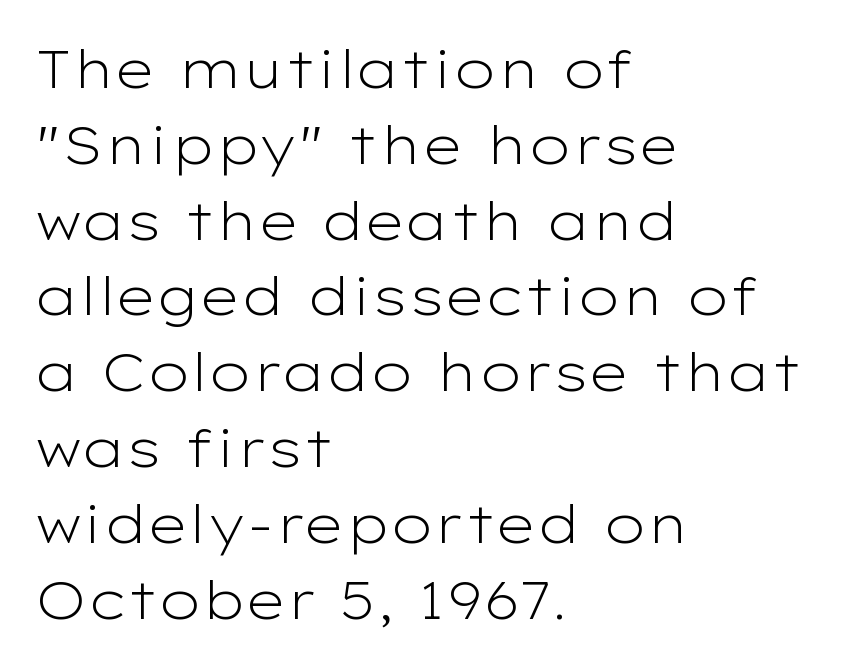
The image shows 53 px light, wide sans-serif type, upright; set left-aligned, normal line spacing (1.43x), normal letter spacing, not underlined; low stroke contrast and a medium x-height.
